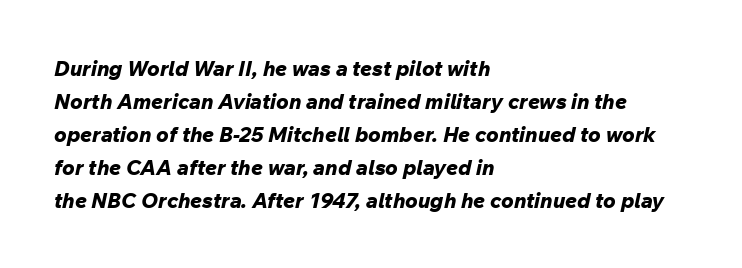
The image shows 21 px bold type, italic (leaning right); set left-aligned, normal line spacing (1.57x), normal letter spacing, not underlined.
